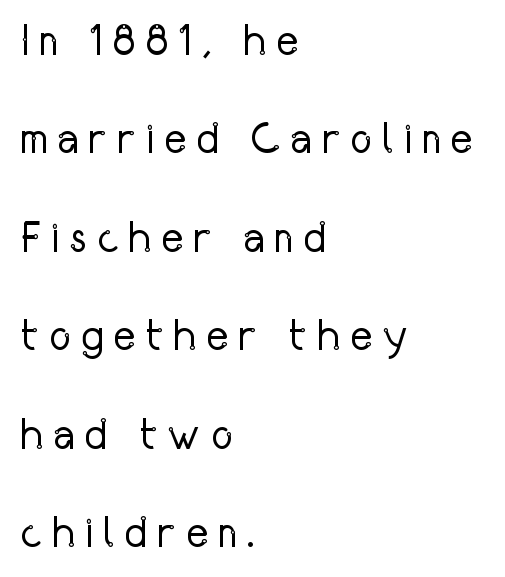
The strokes carry an ordinary text weight at most. Baseline-to-baseline distance is far greater than the letter height. The text block is weighted toward the left margin, trailing off unevenly rightward. Character widths vary here, with narrow letters taking less room than wide ones. Posture: straight, roman, zero tilt. I'd call this a sans setting — the letters go barefoot.
